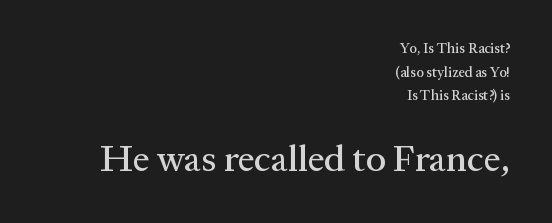
The image shows 37 px serif type, upright; set right-aligned, normal line spacing (1.69x), normal letter spacing, not underlined; the second (bottom) block is 2.64x larger; medium stroke contrast and a medium x-height.
